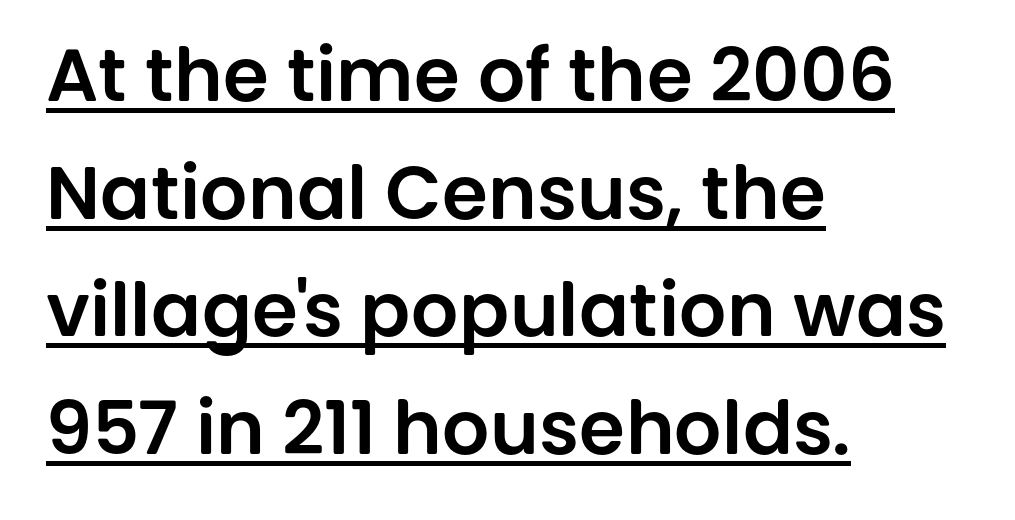
Does the type have serifs? No, each stem ends abruptly. The rendered words wear a rule along their underside. In terms of posture, this sample is upright. Notice how descenders clear the ascenders below comfortably — that's standard leading. Tracking value appears to be zero — textbook default spacing.
